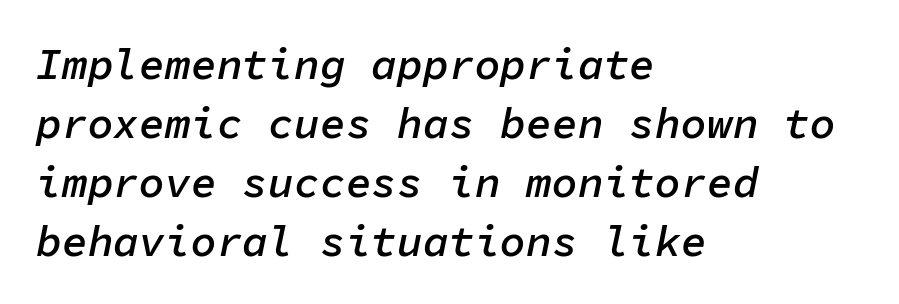
The image shows 43 px semibold type, italic (leaning right), monospaced; set left-aligned, normal line spacing (1.37x), normal letter spacing, not underlined; low stroke contrast and a medium x-height.
